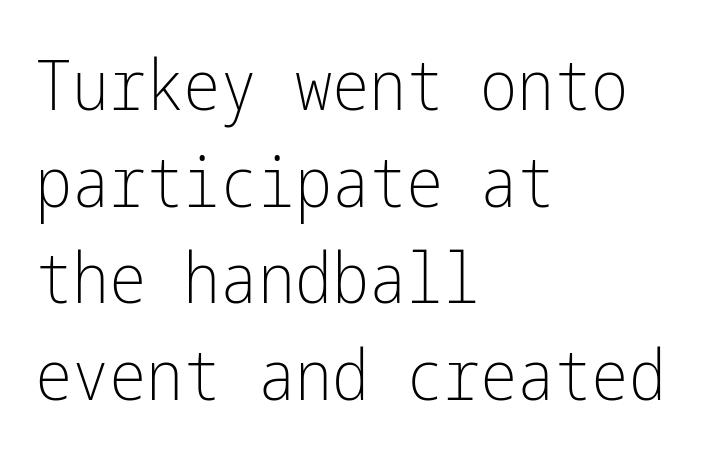
The typeface has the unassuming heft of standard copy or less. The designer went with a sans here, leaving each stem footless. Each line starts at the same left margin while the right side varies. In terms of posture, this sample is upright. Bare-footed words on every line. Nothing unusual about the tracking: characters are spaced as the font intends.
